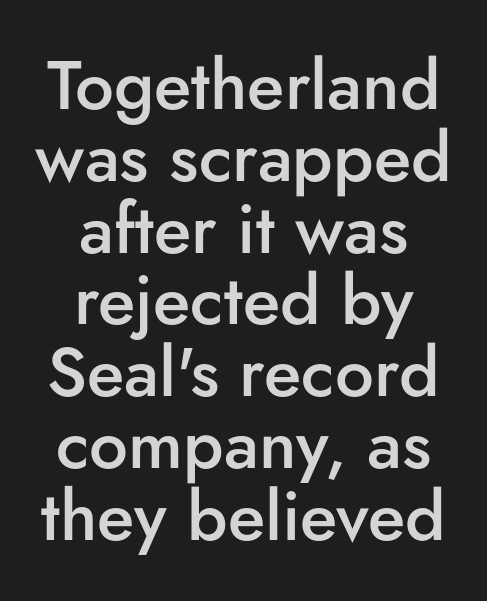
Q: Is the text bold? A: Semi-bold.
Q: Is the text italic (slanted)? A: No, it is upright.
Q: Is the typeface a serif or a sans-serif typeface? A: Sans-serif.
Q: Is the text underlined? A: No.
Q: How is the paragraph aligned? A: Centered.
Q: Is the spacing between letters normal or unusually wide? A: Normal.
Q: Is the spacing between lines tight, normal or loose? A: Tight.
Q: Width (condensed, normal, or wide)? A: Normal.
Q: Stroke contrast? A: Low.
Q: x-height? A: Small.
Q: Monospaced? A: No.
